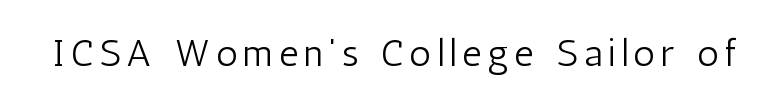
Q: Is the text bold? A: No.
Q: Is the text italic (slanted)? A: No, it is upright.
Q: Is the typeface a serif or a sans-serif typeface? A: Sans-serif.
Q: Is the text underlined? A: No.
Q: Width (condensed, normal, or wide)? A: Condensed.
Q: Stroke contrast? A: Low.
Q: x-height? A: Medium.
Q: Monospaced? A: No.
